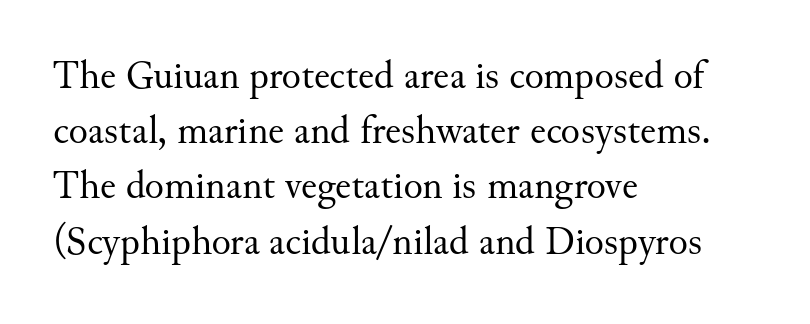
{"serif": "yes", "italic": "no", "bold": "no", "weight": "regular", "width": "normal", "stroke_contrast": "medium", "x_height": "small", "monospaced": "no", "underline": "no", "align": "left", "line_spacing": "normal", "line_spacing_ratio": 1.38, "letter_spacing": "normal", "letter_spacing_em": 0.0, "glyph_px": 40}
